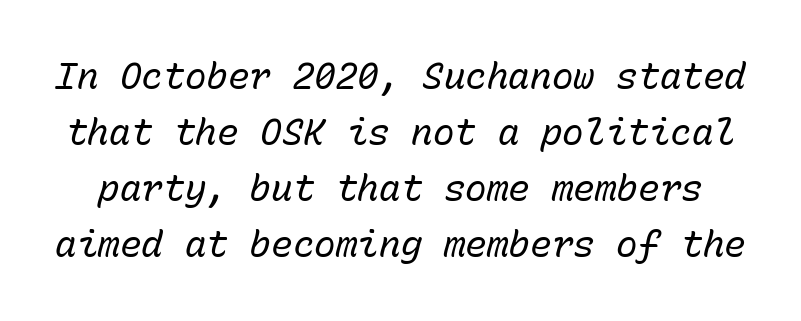
The image shows 36 px regular-weight type, italic (leaning right), monospaced; set normal line spacing (1.56x), normal letter spacing, not underlined; low stroke contrast and a medium x-height.
